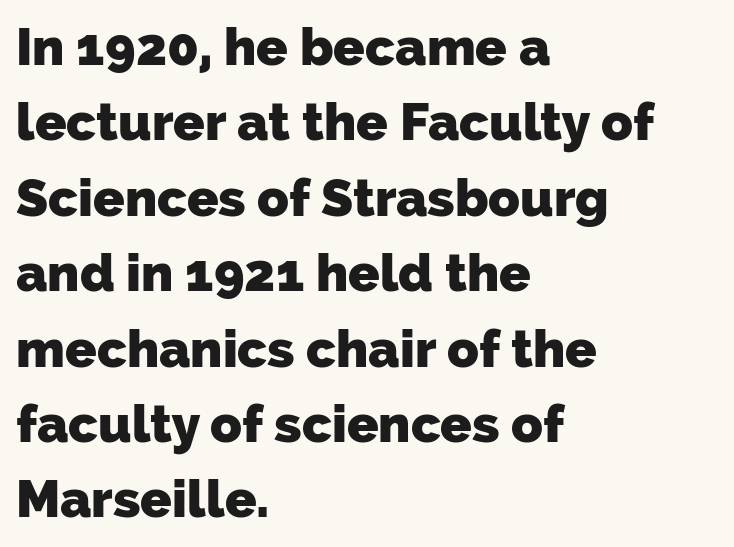
Q: Is the text bold? A: Yes.
Q: Is the typeface a serif or a sans-serif typeface? A: Sans-serif.
Q: Is the text underlined? A: No.
Q: How is the paragraph aligned? A: Left-aligned.
Q: Is the spacing between letters normal or unusually wide? A: Normal.
Q: Is the spacing between lines tight, normal or loose? A: Normal.
Q: Width (condensed, normal, or wide)? A: Normal.
Q: Stroke contrast? A: Low.
Q: x-height? A: Medium.
Q: Monospaced? A: No.
